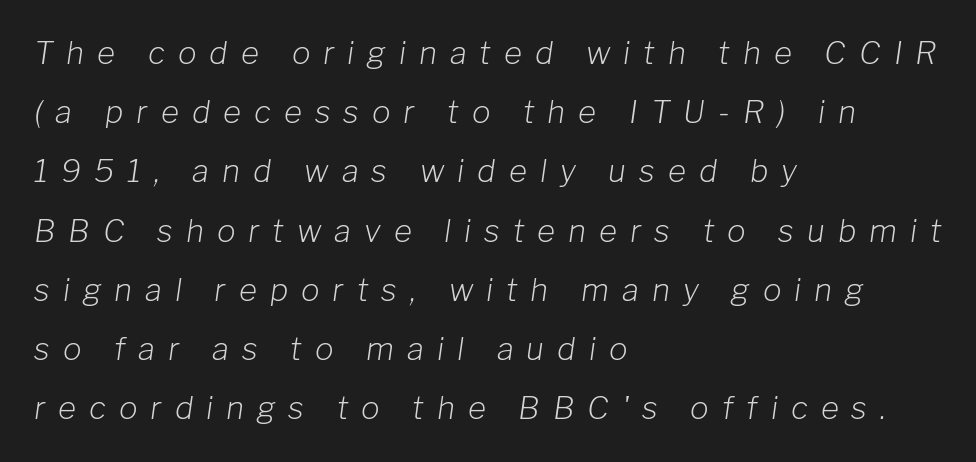
The image shows 31 px light type, italic (leaning right); set left-aligned, loose line spacing (1.91x), unusually wide letter spacing (+0.42 em), not underlined; low stroke contrast and a medium x-height.
